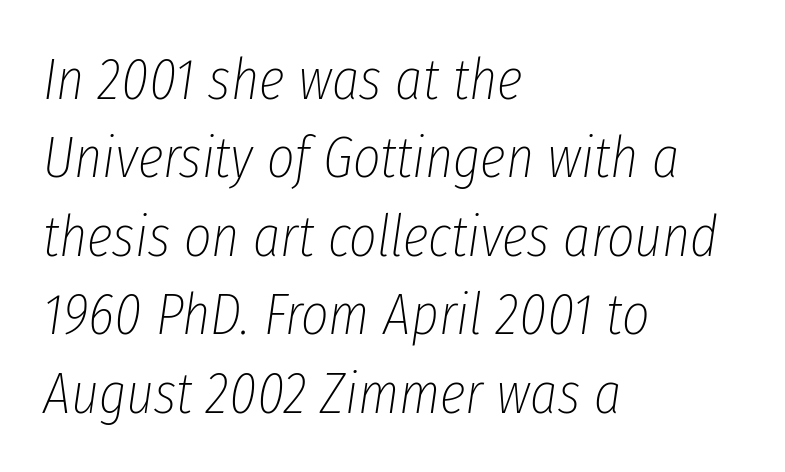
Q: Is the text bold? A: No.
Q: Is the text italic (slanted)? A: Yes, it leans right by about 8 degrees.
Q: Is the text underlined? A: No.
Q: How is the paragraph aligned? A: Left-aligned.
Q: Is the spacing between letters normal or unusually wide? A: Normal.
Q: Is the spacing between lines tight, normal or loose? A: Normal.
Q: Width (condensed, normal, or wide)? A: Condensed.
Q: Stroke contrast? A: Low.
Q: x-height? A: Medium.
Q: Monospaced? A: No.
